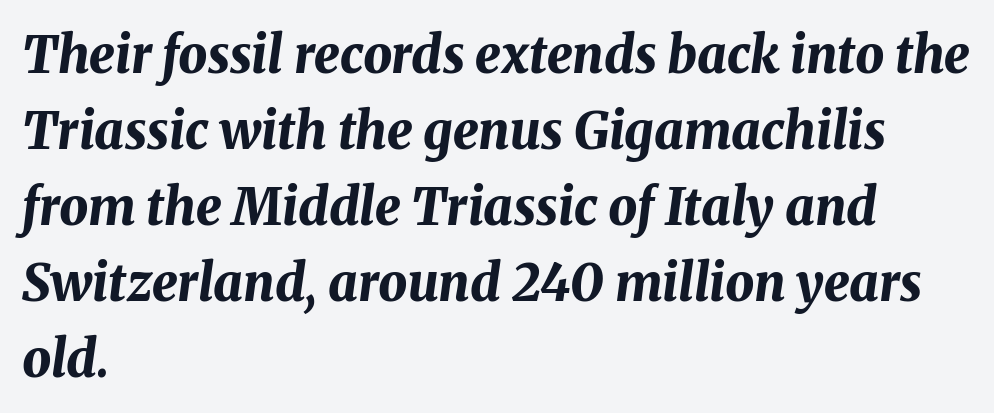
Q: Is the text bold? A: Yes.
Q: Is the text italic (slanted)? A: Yes, it leans right by about 8 degrees.
Q: Is the text underlined? A: No.
Q: How is the paragraph aligned? A: Left-aligned.
Q: Is the spacing between letters normal or unusually wide? A: Normal.
Q: Is the spacing between lines tight, normal or loose? A: Normal.
Q: Width (condensed, normal, or wide)? A: Normal.
Q: Stroke contrast? A: Medium.
Q: x-height? A: Medium.
Q: Monospaced? A: No.
